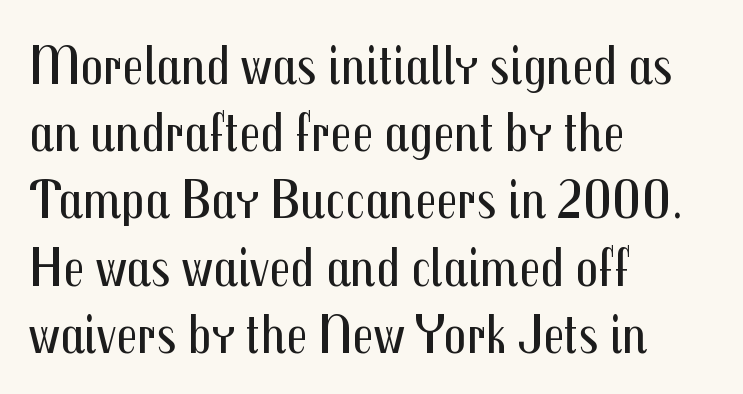
Q: Is the text bold? A: No.
Q: Is the text italic (slanted)? A: No, it is upright.
Q: Is the typeface a serif or a sans-serif typeface? A: Sans-serif.
Q: Is the text underlined? A: No.
Q: How is the paragraph aligned? A: Left-aligned.
Q: Is the spacing between letters normal or unusually wide? A: Normal.
Q: Width (condensed, normal, or wide)? A: Condensed.
Q: Stroke contrast? A: Medium.
Q: x-height? A: Medium.
Q: Monospaced? A: No.
